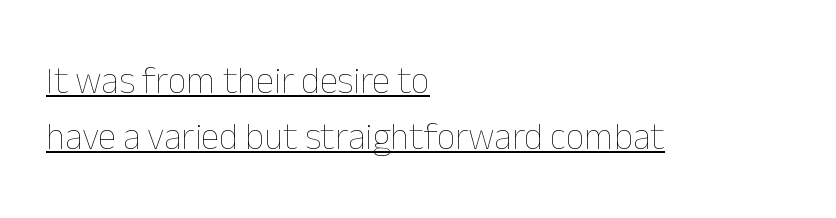
The image shows 37 px thin type, upright; set left-aligned, normal line spacing (1.51x), normal letter spacing, underlined; low stroke contrast and a medium x-height.
